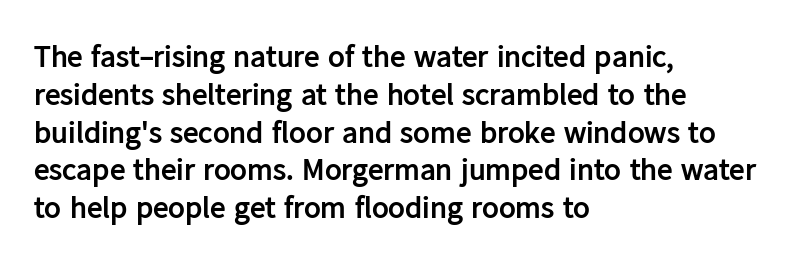
{"serif": "no", "italic": "no", "bold": "yes", "weight": "semibold", "width": "normal", "stroke_contrast": "low", "x_height": "medium", "monospaced": "no", "underline": "no", "align": "left", "line_spacing_ratio": 1.22, "letter_spacing": "normal", "letter_spacing_em": 0.0, "glyph_px": 31}
